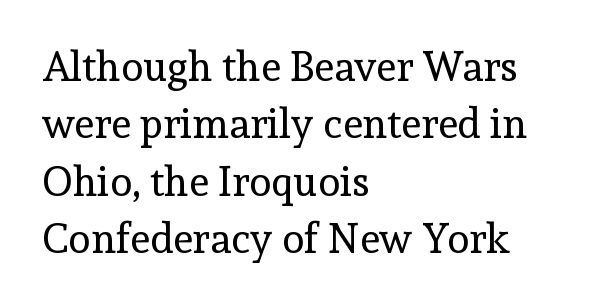
Bold? No — there's no thickening of the strokes. This sample is left-justified, so line endings fall wherever the words run out. The type is set solid horizontally, with unmodified tracking. The type family on display is of the serif kind.
